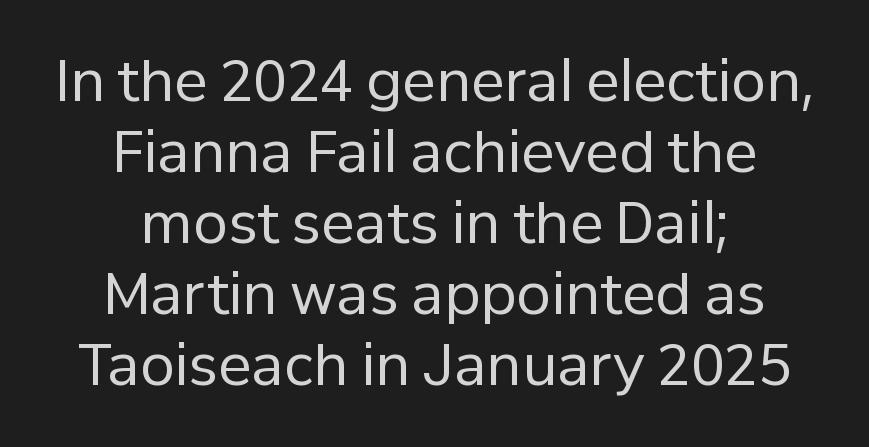
Q: Is the text bold? A: No.
Q: Is the text italic (slanted)? A: No, it is upright.
Q: Is the typeface a serif or a sans-serif typeface? A: Sans-serif.
Q: Is the text underlined? A: No.
Q: How is the paragraph aligned? A: Centered.
Q: Is the spacing between letters normal or unusually wide? A: Normal.
Q: Is the spacing between lines tight, normal or loose? A: Normal.
Q: Width (condensed, normal, or wide)? A: Normal.
Q: Stroke contrast? A: Low.
Q: x-height? A: Medium.
Q: Monospaced? A: No.
